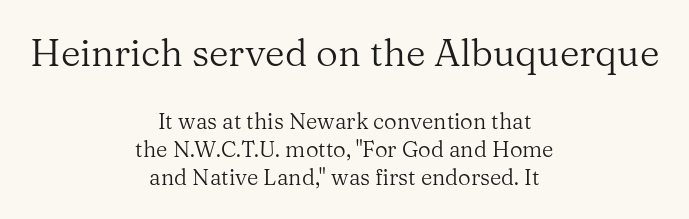
Q: Is the text bold? A: No.
Q: Is the text italic (slanted)? A: No, it is upright.
Q: Is the typeface a serif or a sans-serif typeface? A: Serif.
Q: Is the text underlined? A: No.
Q: How is the paragraph aligned? A: Centered.
Q: Is the spacing between letters normal or unusually wide? A: Normal.
Q: Is the spacing between lines tight, normal or loose? A: Normal.
Q: Which block of text is set in a larger size, the first (top) or the second (bottom)? A: The first (top) one.
Q: Width (condensed, normal, or wide)? A: Normal.
Q: Stroke contrast? A: Medium.
Q: x-height? A: Medium.
Q: Monospaced? A: No.
